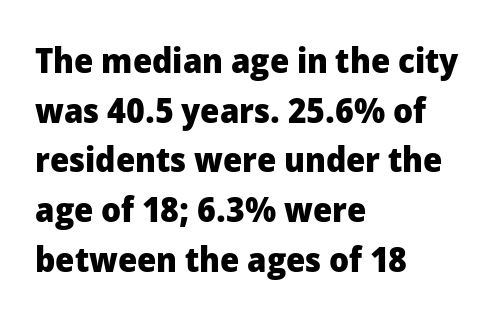
{"serif": "no", "italic": "no", "bold": "yes", "weight": "heavy", "width": "normal", "stroke_contrast": "low", "x_height": "medium", "monospaced": "no", "underline": "no", "align": "left", "line_spacing": "normal", "line_spacing_ratio": 1.42, "letter_spacing": "normal", "letter_spacing_em": 0.0, "glyph_px": 35}
